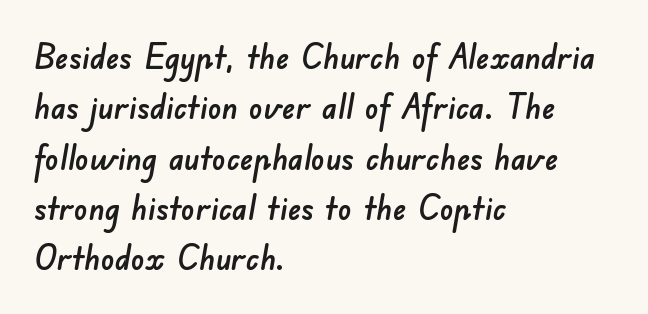
The image shows 34 px sans-serif type; set left-aligned, normal line spacing (1.48x), normal letter spacing, not underlined; low stroke contrast and a small x-height.
